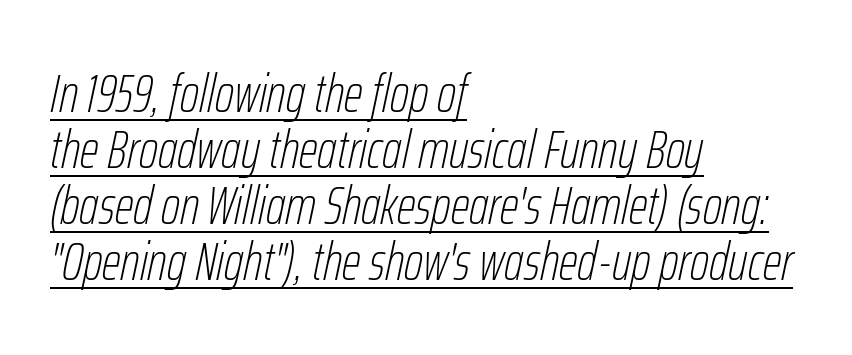
The image shows 54 px thin, condensed type, italic (leaning right); set left-aligned, tight line spacing (1.04x), normal letter spacing, underlined; low stroke contrast and a medium x-height.
